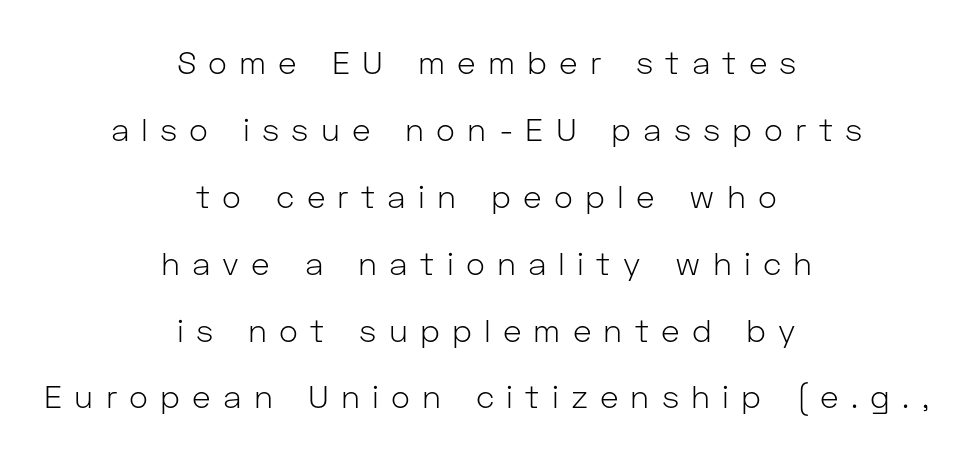
The image shows 32 px light sans-serif type, upright; set centered, loose line spacing (2.09x), unusually wide letter spacing (+0.38 em), not underlined; low stroke contrast and a medium x-height.
